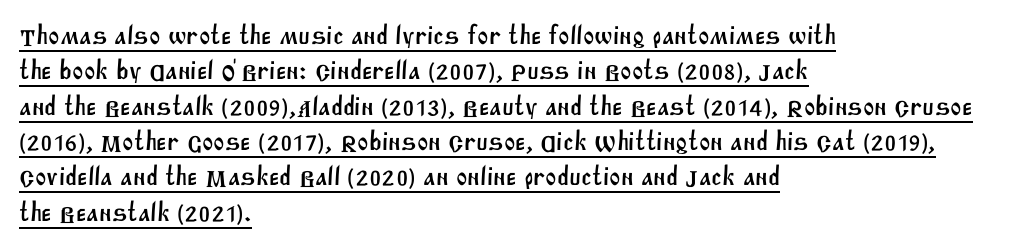
Q: Is the text underlined? A: Yes.
Q: How is the paragraph aligned? A: Left-aligned.
Q: Is the spacing between letters normal or unusually wide? A: Normal.
Q: Is the spacing between lines tight, normal or loose? A: Normal.
